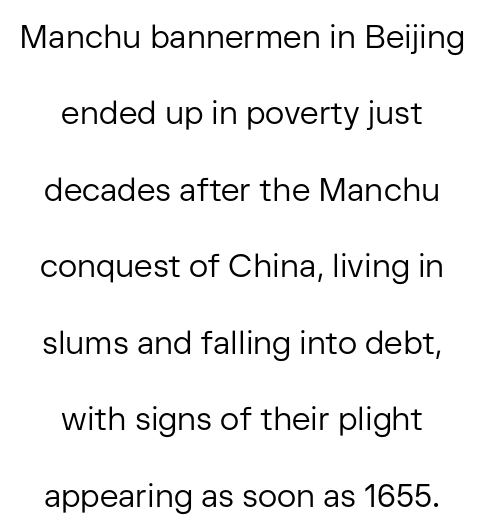
The image shows 32 px regular-weight sans-serif type, upright; set centered, loose line spacing (2.39x), normal letter spacing, not underlined; low stroke contrast and a medium x-height.
